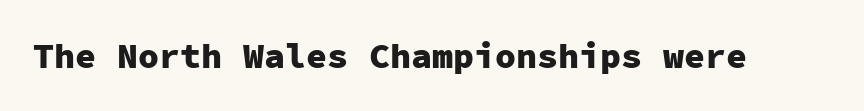
Q: Is the text bold? A: Yes.
Q: Is the text italic (slanted)? A: No, it is upright.
Q: Is the typeface a serif or a sans-serif typeface? A: Sans-serif.
Q: Is the text underlined? A: No.
Q: Is the spacing between letters normal or unusually wide? A: Normal.
Q: Width (condensed, normal, or wide)? A: Normal.
Q: Stroke contrast? A: Low.
Q: x-height? A: Medium.
Q: Monospaced? A: Yes.
